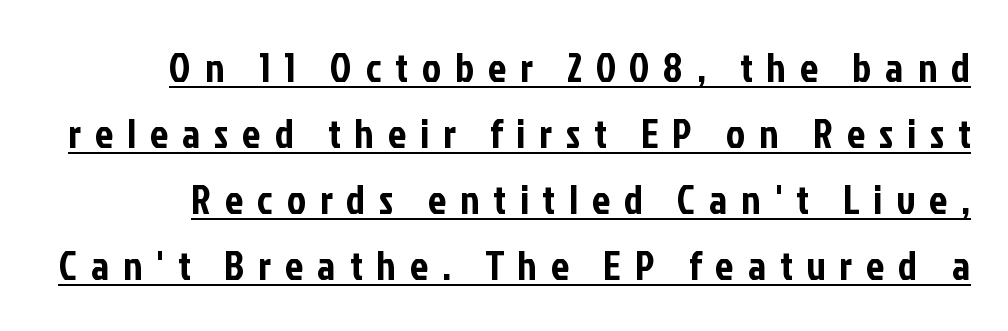
The letters carry no serifs — their stems end cleanly without finishing strokes. A typesetter would mark this as roman, not italic. Is there much room between lines? A standard amount, neither cramped nor airy. A typesetter would call this heavily tracked-out type.
